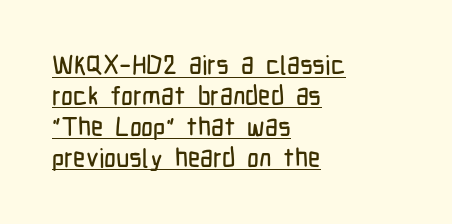
Q: Is the text italic (slanted)? A: No, it is upright.
Q: Is the text underlined? A: Yes.
Q: How is the paragraph aligned? A: Left-aligned.
Q: Is the spacing between letters normal or unusually wide? A: Normal.
